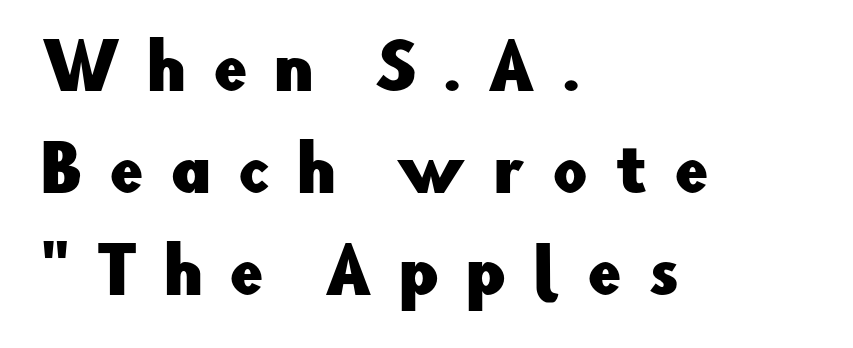
The image shows 61 px sans-serif type, upright; set left-aligned, normal line spacing (1.67x), unusually wide letter spacing (+0.43 em), not underlined; low stroke contrast and a small x-height.
